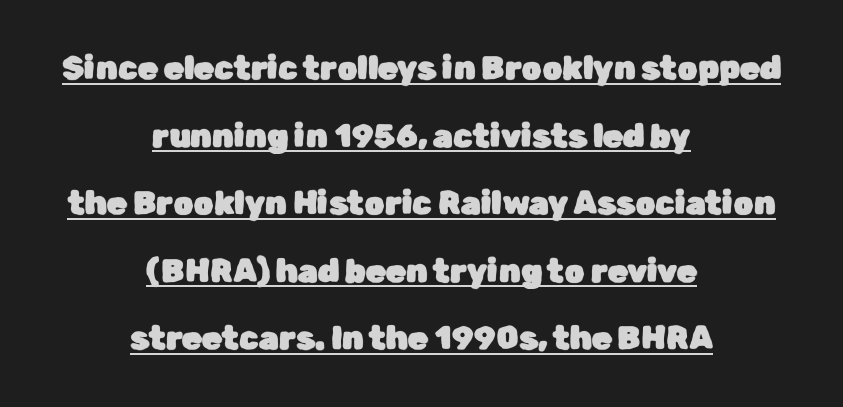
The image shows 32 px sans-serif type, upright; set centered, loose line spacing (2.11x), normal letter spacing, underlined; low stroke contrast and a medium x-height.
